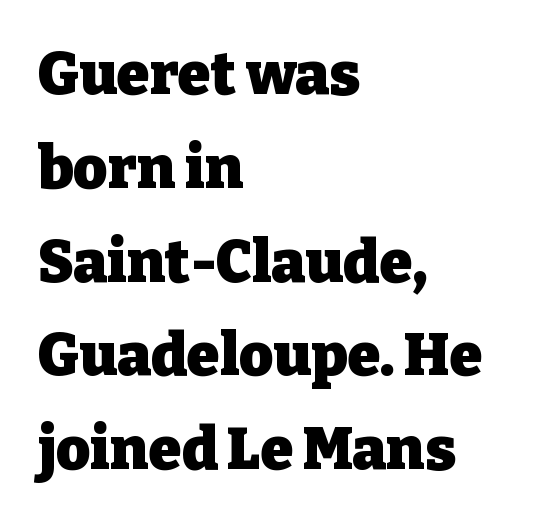
Notice how the passage keeps a crisp vertical edge on the left only. The characters display serif detailing at their extremities. Posture: upright roman. There is no visible air inserted between adjacent glyphs. A bare baseline throughout the passage. A typesetter would call this leading conventional body-copy spacing.
